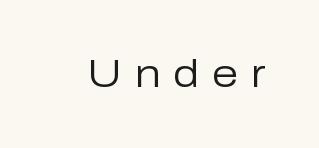
Q: Is the text bold? A: No.
Q: Is the text italic (slanted)? A: No, it is upright.
Q: Is the typeface a serif or a sans-serif typeface? A: Sans-serif.
Q: Is the text underlined? A: No.
Q: Is the spacing between letters normal or unusually wide? A: Unusually wide.
Q: Width (condensed, normal, or wide)? A: Normal.
Q: Stroke contrast? A: Low.
Q: x-height? A: Medium.
Q: Monospaced? A: No.
